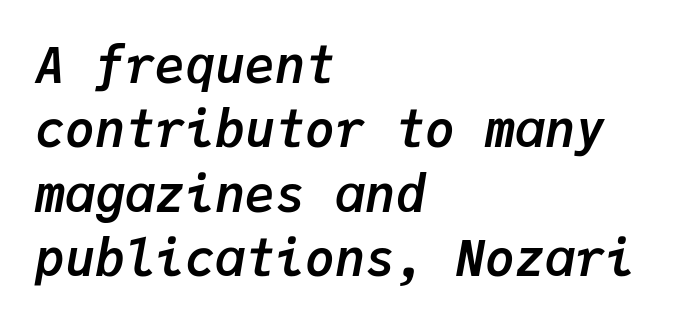
{"italic": "yes", "lean": "right", "slant_degrees": 9, "bold": "yes", "weight": "semibold", "width": "normal", "stroke_contrast": "low", "x_height": "medium", "monospaced": "yes", "underline": "no", "align": "left", "line_spacing": "normal", "line_spacing_ratio": 1.29, "letter_spacing": "normal", "letter_spacing_em": 0.0, "glyph_px": 50}
